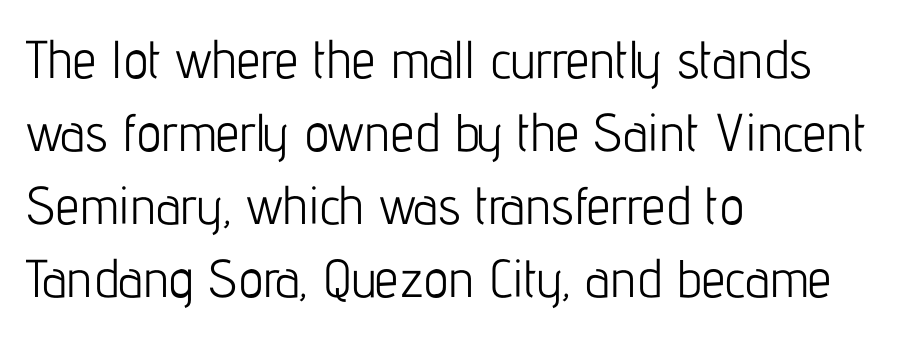
{"serif": "no", "italic": "no", "bold": "no", "weight": "light", "width": "condensed", "stroke_contrast": "low", "x_height": "medium", "monospaced": "no", "underline": "no", "align": "left", "line_spacing": "normal", "line_spacing_ratio": 1.38, "letter_spacing": "normal", "letter_spacing_em": 0.0, "glyph_px": 53}
